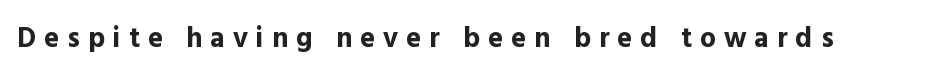
{"serif": "no", "italic": "no", "bold": "yes", "weight": "bold", "width": "normal", "x_height": "medium", "monospaced": "no", "underline": "no", "letter_spacing": "wide", "letter_spacing_em": 0.29, "glyph_px": 28}
